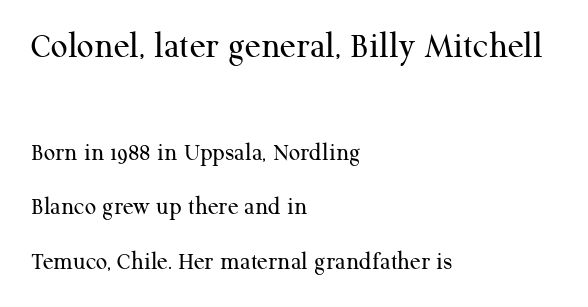
Caption: face not bold, strokes unweighted. Layout note: lines flush left. Type style note: has serifs. Only glyphs here, with clear space below each row. The line texture is even and compact thanks to regular tracking.
